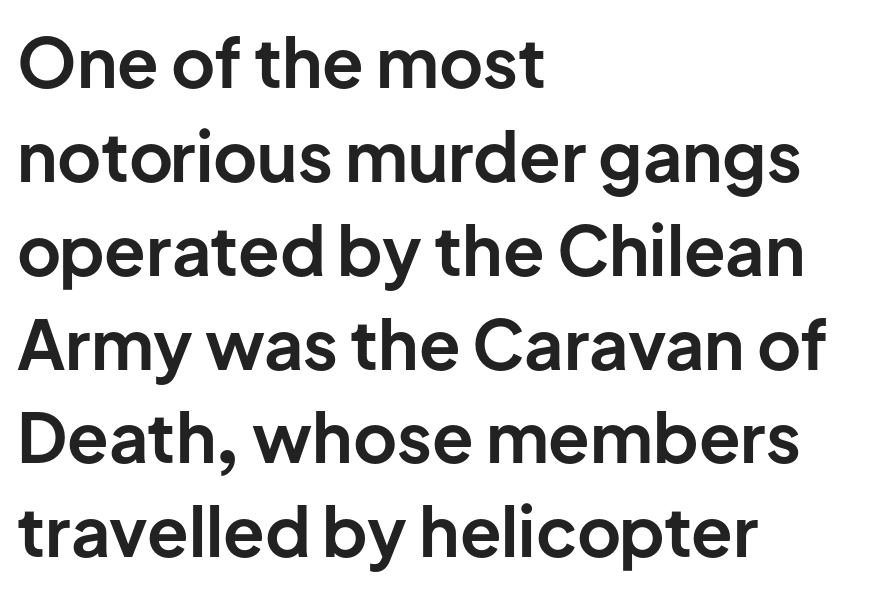
{"serif": "no", "italic": "no", "bold": "yes", "weight": "bold", "width": "normal", "stroke_contrast": "low", "x_height": "medium", "monospaced": "no", "underline": "no", "align": "left", "line_spacing": "normal", "line_spacing_ratio": 1.38, "letter_spacing": "normal", "letter_spacing_em": 0.0, "glyph_px": 68}
